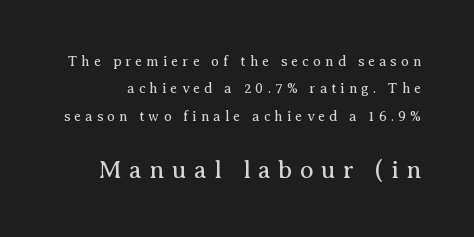
A student would notice the bottom passage is typeset larger than what precedes it. Unbolded letterforms with no extra heft. This rendering features lettering with no underline. Rendered with straight, roman letterforms. What stands out about the letter spacing? Its width — letters are far apart.
